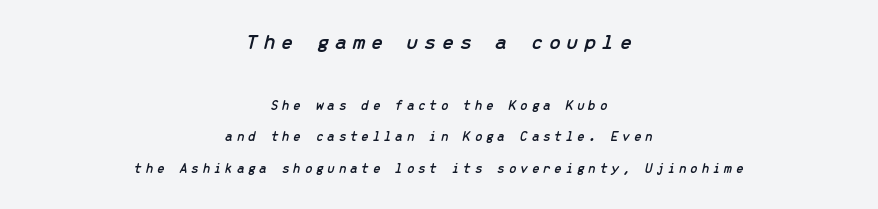
{"italic": "yes", "lean": "right", "slant_degrees": 13, "underline": "no", "align": "center", "line_spacing": "loose", "line_spacing_ratio": 2.24, "letter_spacing": "wide", "letter_spacing_em": 0.25, "larger_block": "first", "size_ratio": 1.57, "glyph_px": 22}
